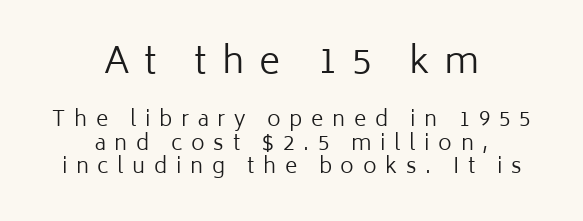
{"serif": "no", "italic": "no", "bold": "no", "weight": "regular", "width": "normal", "stroke_contrast": "low", "x_height": "medium", "monospaced": "no", "underline": "no", "align": "center", "line_spacing": "tight", "line_spacing_ratio": 1.12, "letter_spacing": "wide", "letter_spacing_em": 0.41, "larger_block": "first", "size_ratio": 1.71, "glyph_px": 36}
